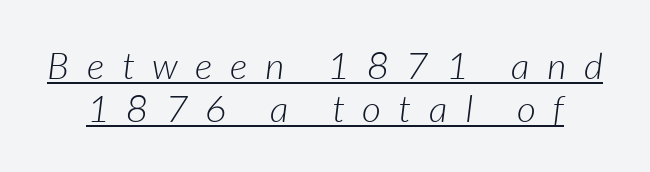
{"italic": "yes", "lean": "right", "slant_degrees": 7, "bold": "no", "weight": "light", "width": "normal", "stroke_contrast": "low", "x_height": "medium", "monospaced": "no", "underline": "yes", "line_spacing": "tight", "line_spacing_ratio": 1.15, "letter_spacing": "wide", "letter_spacing_em": 0.49, "glyph_px": 37}
